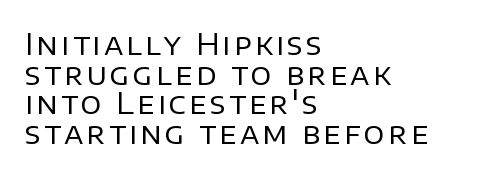
{"serif": "no", "italic": "no", "bold": "no", "weight": "regular", "width": "normal", "stroke_contrast": "low", "x_height": "large", "monospaced": "no", "underline": "no", "align": "left", "line_spacing": "tight", "line_spacing_ratio": 1.02, "glyph_px": 29}
